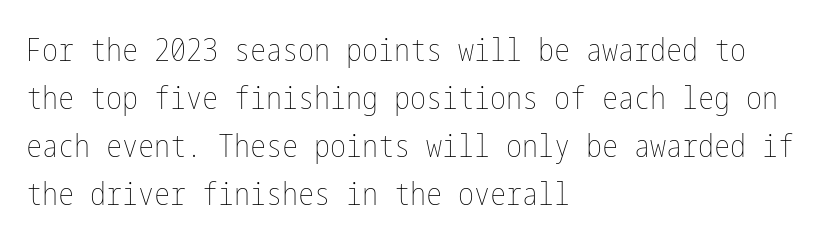
{"italic": "no", "bold": "no", "weight": "thin", "width": "condensed", "stroke_contrast": "low", "x_height": "medium", "underline": "no", "align": "left", "line_spacing": "normal", "line_spacing_ratio": 1.5, "letter_spacing": "normal", "letter_spacing_em": 0.0, "glyph_px": 32}
